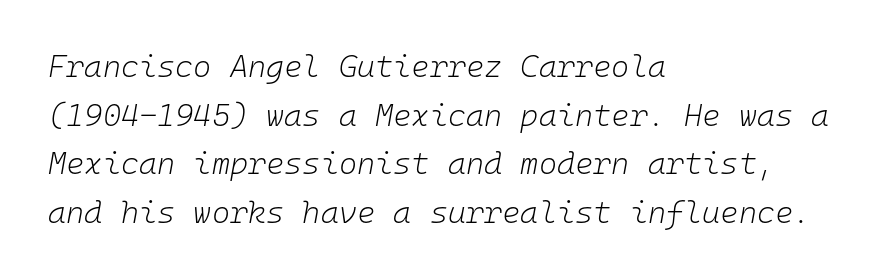
The image shows 31 px light type, italic (leaning right), monospaced; set left-aligned, normal line spacing (1.57x), normal letter spacing, not underlined; low stroke contrast and a medium x-height.
